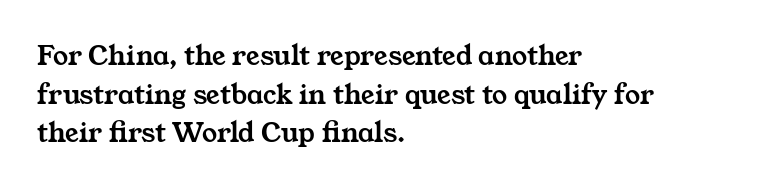
Interline gaps are of average width in this sample. Look at the tracking — it's just the regular setting, nothing added. The space directly below the letters is spotless. The letters advance in unequal steps, a hallmark of proportional type.
